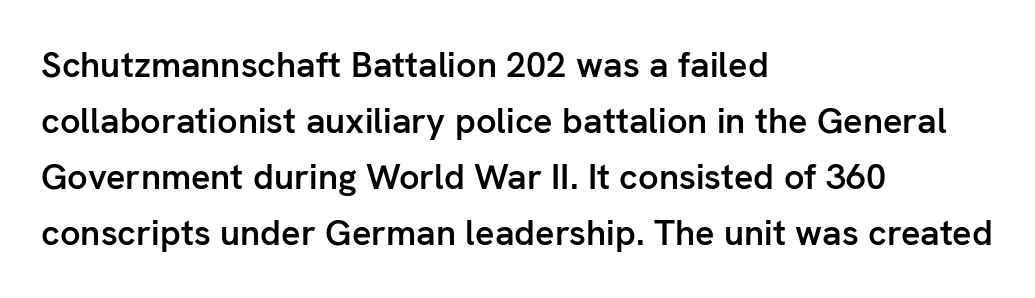
{"serif": "no", "italic": "no", "bold": "semi", "weight": "semibold", "width": "normal", "stroke_contrast": "low", "x_height": "medium", "monospaced": "no", "underline": "no", "align": "left", "line_spacing": "normal", "line_spacing_ratio": 1.56, "letter_spacing": "normal", "letter_spacing_em": 0.0, "glyph_px": 36}
